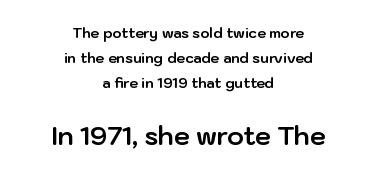
The image shows 25 px bold type, upright; set centered, line spacing 1.8x, normal letter spacing, not underlined; the second (bottom) block is 1.79x larger.
